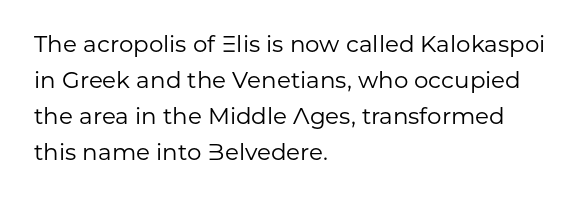
The image shows 23 px text type, upright; set left-aligned, normal line spacing (1.57x), normal letter spacing, not underlined.
